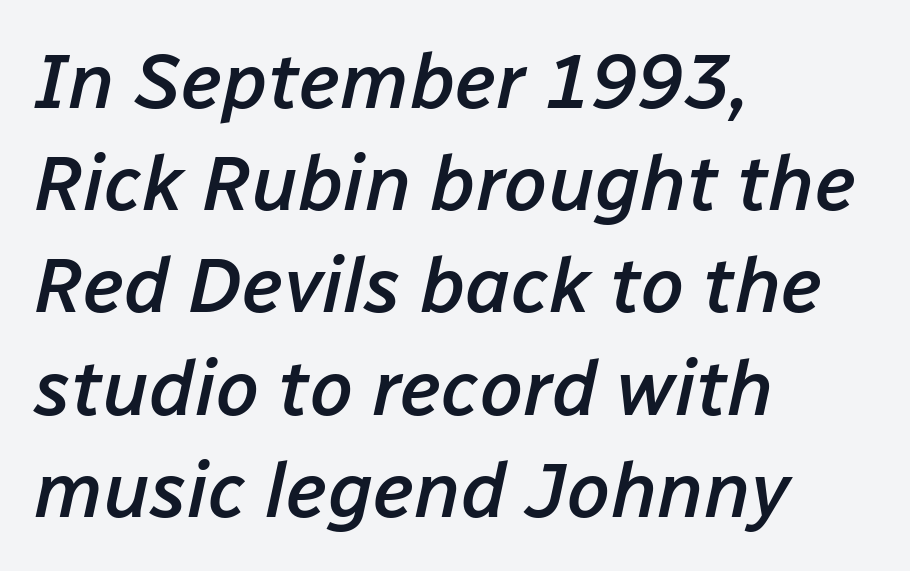
Q: Is the text bold? A: Semi-bold.
Q: Is the text italic (slanted)? A: Yes, it leans right by about 12 degrees.
Q: Is the text underlined? A: No.
Q: How is the paragraph aligned? A: Left-aligned.
Q: Is the spacing between letters normal or unusually wide? A: Normal.
Q: Is the spacing between lines tight, normal or loose? A: Normal.
Q: Width (condensed, normal, or wide)? A: Normal.
Q: Stroke contrast? A: Low.
Q: x-height? A: Medium.
Q: Monospaced? A: No.
